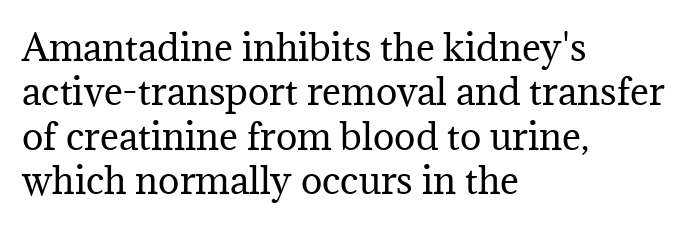
The image shows 36 px regular-weight serif type, upright; set left-aligned, line spacing 1.23x, normal letter spacing, not underlined; medium stroke contrast and a medium x-height.
